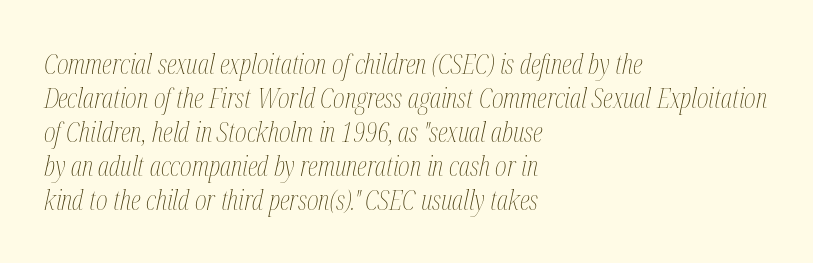
The image shows 28 px thin, condensed type, italic (leaning right); set left-aligned, line spacing 1.21x, normal letter spacing, not underlined; medium stroke contrast and a medium x-height.
